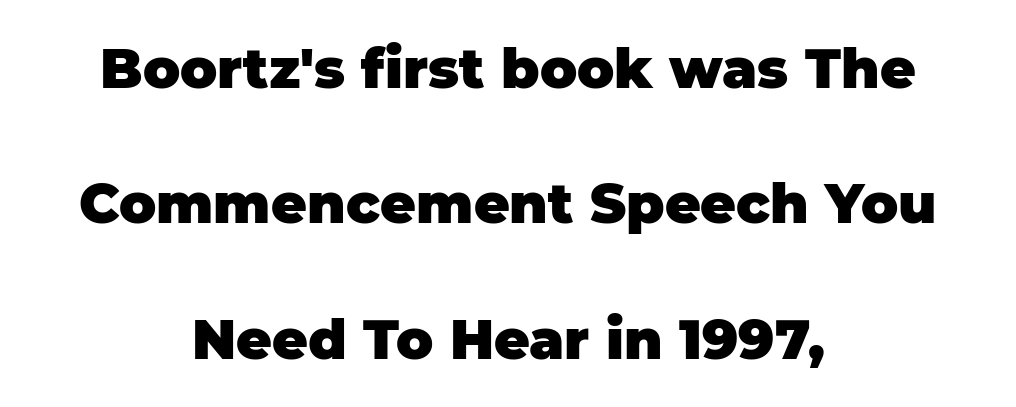
{"serif": "no", "italic": "no", "bold": "yes", "weight": "heavy", "width": "normal", "stroke_contrast": "low", "x_height": "large", "monospaced": "no", "underline": "no", "align": "center", "line_spacing": "loose", "line_spacing_ratio": 2.46, "letter_spacing": "normal", "letter_spacing_em": 0.0, "glyph_px": 55}
